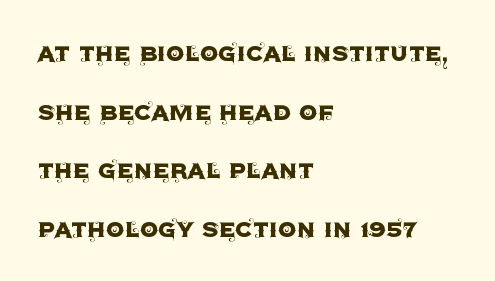
Q: Is the text italic (slanted)? A: No, it is upright.
Q: Is the typeface a serif or a sans-serif typeface? A: Sans-serif.
Q: Is the text underlined? A: No.
Q: How is the paragraph aligned? A: Left-aligned.
Q: Is the spacing between letters normal or unusually wide? A: Normal.
Q: Is the spacing between lines tight, normal or loose? A: Loose.
Q: Width (condensed, normal, or wide)? A: Normal.
Q: x-height? A: Large.
Q: Monospaced? A: No.
